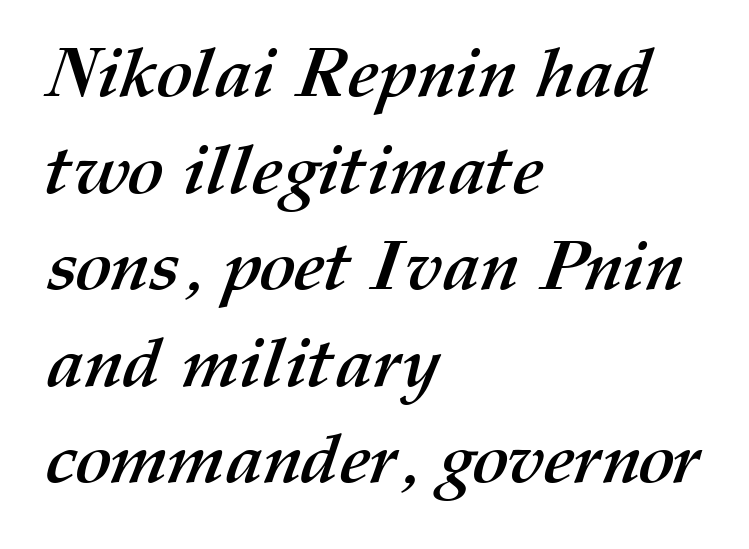
{"bold": "yes", "weight": "semibold", "width": "normal", "stroke_contrast": "medium", "x_height": "medium", "monospaced": "no", "underline": "no", "align": "left", "line_spacing": "normal", "line_spacing_ratio": 1.4, "letter_spacing": "normal", "letter_spacing_em": 0.0, "glyph_px": 69}
